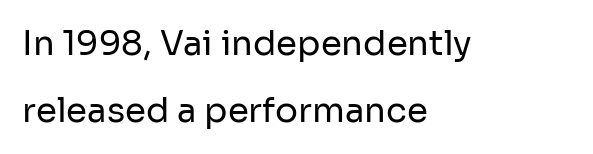
{"serif": "no", "italic": "no", "bold": "no", "weight": "regular", "width": "normal", "stroke_contrast": "low", "x_height": "medium", "monospaced": "no", "underline": "no", "align": "left", "line_spacing": "loose", "line_spacing_ratio": 1.97, "letter_spacing": "normal", "letter_spacing_em": 0.0, "glyph_px": 34}
